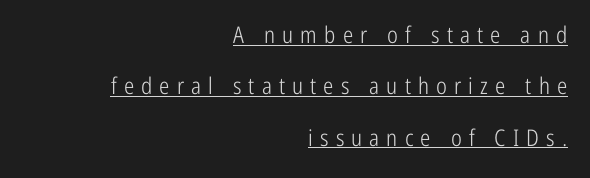
{"italic": "no", "bold": "no", "underline": "yes", "align": "right", "line_spacing": "loose", "line_spacing_ratio": 2.23, "letter_spacing": "wide", "letter_spacing_em": 0.31, "glyph_px": 23}
